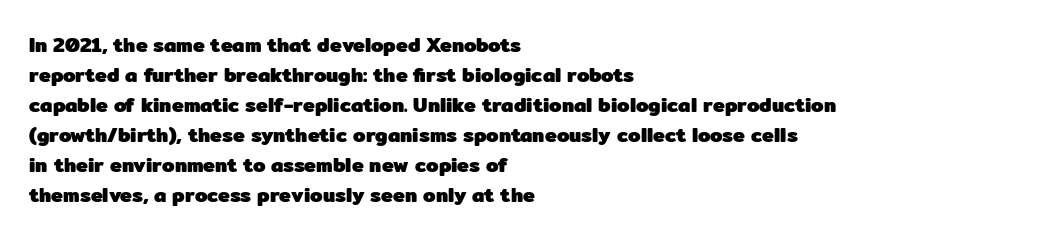
Alignment: flush left. Tall strokes in this sample are plumb rather than angled. Successive baselines arrive at the customary interval. The rendering uses a bold face; every stroke is thick and dark. The specimen omits any rule beneath the text block's lines. Short note: letters normally spaced.
